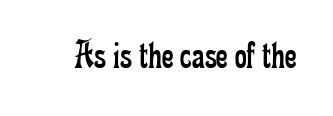
The image shows 41 px regular-weight, condensed serif type, upright; set normal letter spacing, not underlined; low stroke contrast and a small x-height.
